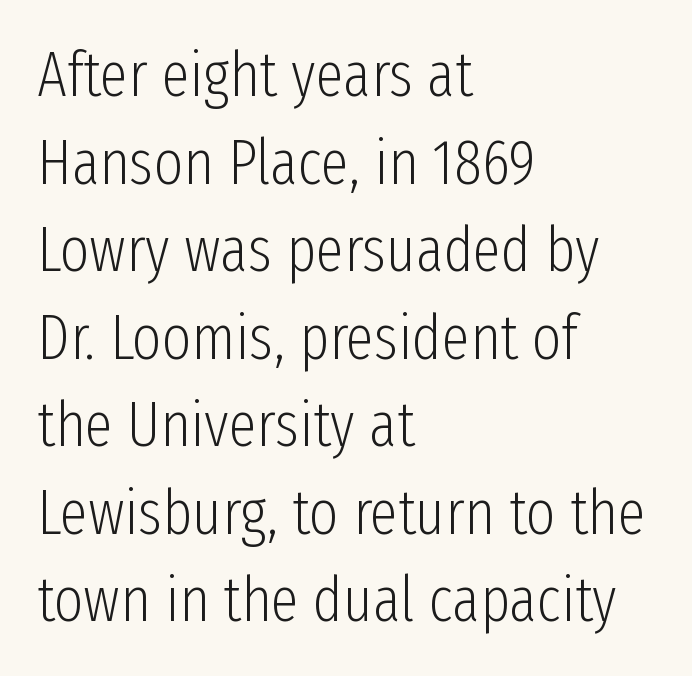
The image shows 63 px light, condensed sans-serif type, upright; set left-aligned, normal line spacing (1.39x), normal letter spacing, not underlined; low stroke contrast and a medium x-height.
